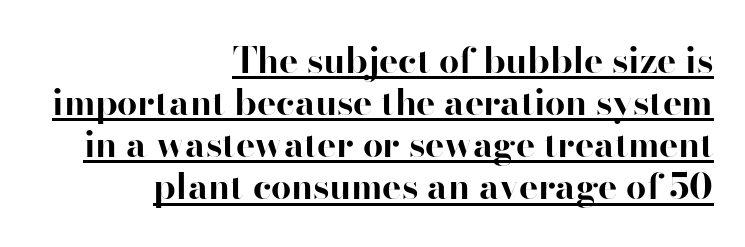
The image shows 36 px bold sans-serif type, upright; set right-aligned, line spacing 1.17x, normal letter spacing, underlined; high stroke contrast and a small x-height.
